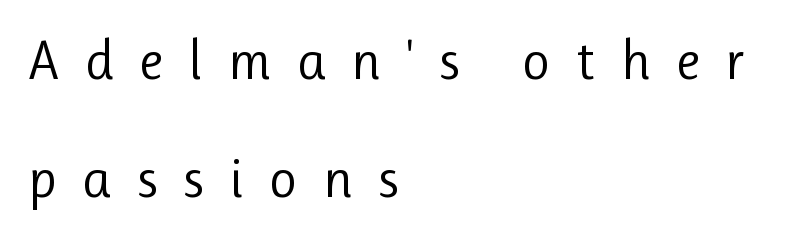
Q: Is the text bold? A: No.
Q: Is the text italic (slanted)? A: No, it is upright.
Q: Is the typeface a serif or a sans-serif typeface? A: Sans-serif.
Q: Is the text underlined? A: No.
Q: How is the paragraph aligned? A: Left-aligned.
Q: Is the spacing between letters normal or unusually wide? A: Unusually wide.
Q: Is the spacing between lines tight, normal or loose? A: Loose.
Q: Width (condensed, normal, or wide)? A: Normal.
Q: Stroke contrast? A: Low.
Q: x-height? A: Medium.
Q: Monospaced? A: No.
